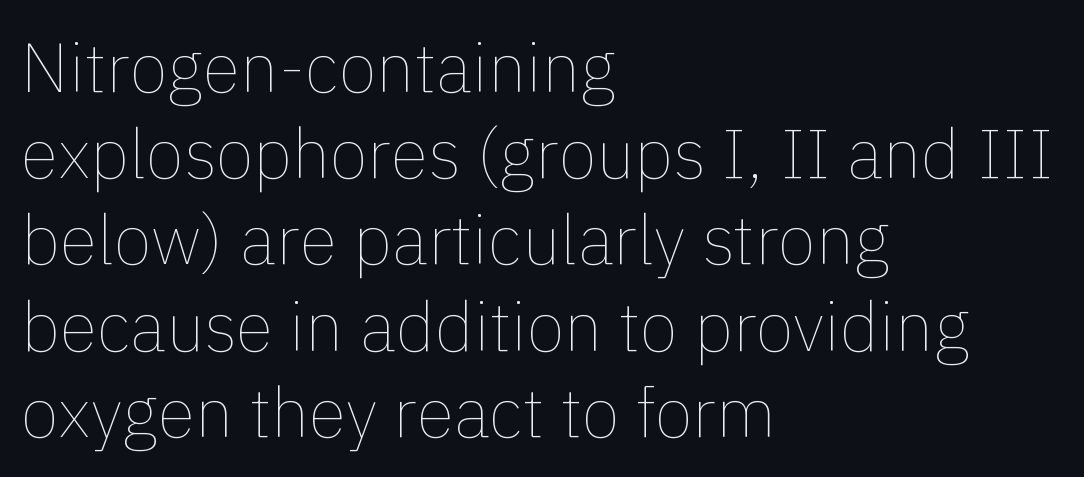
The image shows 69 px thin type, upright; set left-aligned, normal line spacing (1.25x), normal letter spacing, not underlined; a medium x-height.
